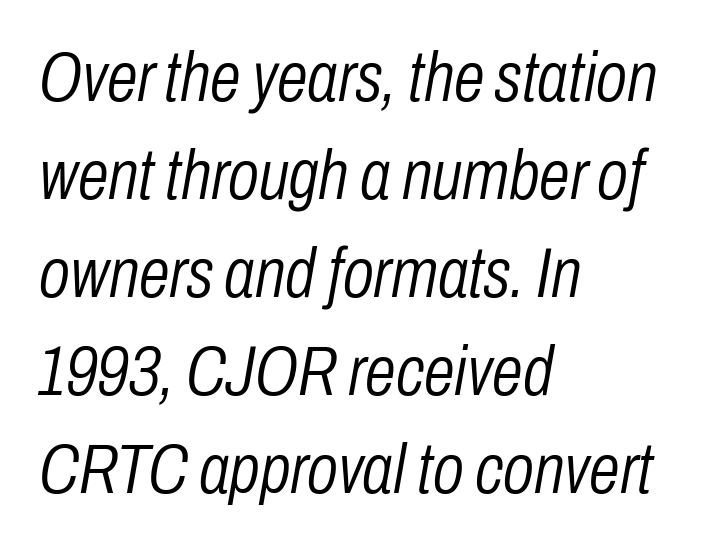
The letterforms sit at book weight or below. Note the varied advance widths — an 'i' is clearly narrower than an 'm'. Characters follow at the spacing the type designer built in. The lettering tilts uniformly, giving the passage an italic look. Plain, unruled lines of type.
